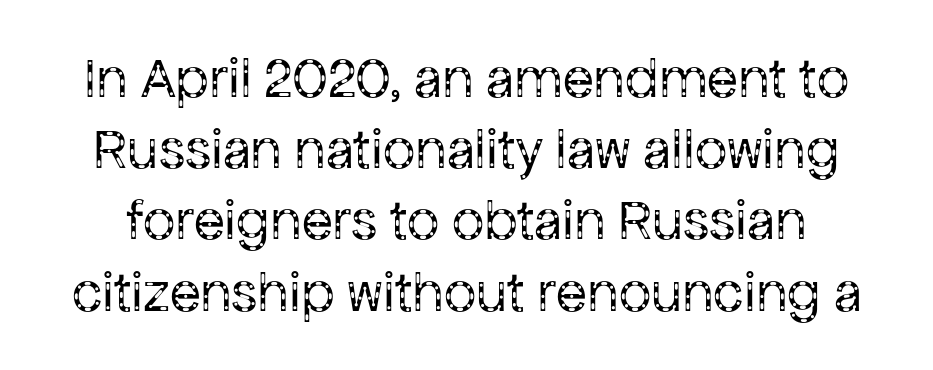
{"serif": "no", "italic": "no", "bold": "no", "weight": "regular", "width": "normal", "stroke_contrast": "low", "x_height": "medium", "monospaced": "no", "underline": "no", "line_spacing": "normal", "line_spacing_ratio": 1.25, "letter_spacing": "normal", "letter_spacing_em": 0.0, "glyph_px": 57}
